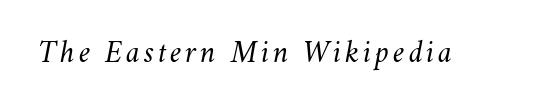
The image shows 32 px light type, italic (leaning right); set not underlined; medium stroke contrast and a small x-height.
